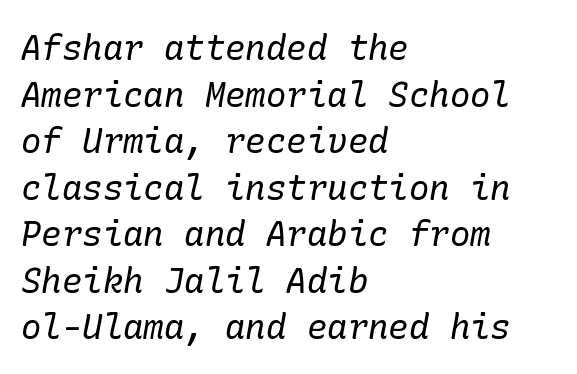
Q: Is the text bold? A: No.
Q: Is the text italic (slanted)? A: Yes, it leans right by about 10 degrees.
Q: Is the typeface a serif or a sans-serif typeface? A: Sans-serif.
Q: Is the text underlined? A: No.
Q: How is the paragraph aligned? A: Left-aligned.
Q: Is the spacing between letters normal or unusually wide? A: Normal.
Q: Is the spacing between lines tight, normal or loose? A: Normal.
Q: Width (condensed, normal, or wide)? A: Normal.
Q: Stroke contrast? A: Low.
Q: x-height? A: Medium.
